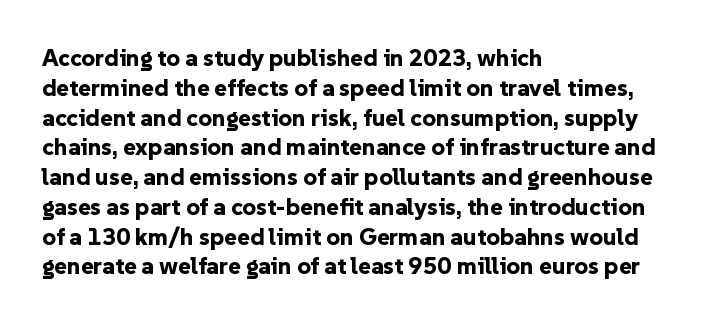
Q: Is the text bold? A: Yes.
Q: Is the text italic (slanted)? A: No, it is upright.
Q: Is the text underlined? A: No.
Q: How is the paragraph aligned? A: Left-aligned.
Q: Is the spacing between letters normal or unusually wide? A: Normal.
